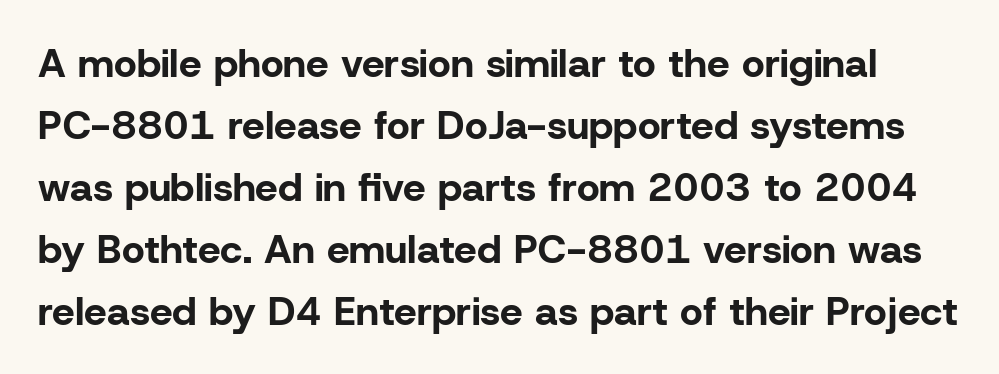
{"serif": "no", "italic": "no", "bold": "yes", "weight": "bold", "width": "normal", "stroke_contrast": "low", "x_height": "medium", "monospaced": "no", "underline": "no", "line_spacing": "normal", "line_spacing_ratio": 1.55, "letter_spacing": "normal", "letter_spacing_em": 0.0, "glyph_px": 40}
